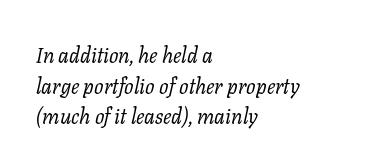
Each line starts at the same left margin while the right side varies. No extra ink here — the face is not bold. Descenders hang freely into open space. Is the letter spacing exaggerated? No — it looks like the ordinary default. What's the leading like? Ordinary, nothing unusual. Posture: slanted.
